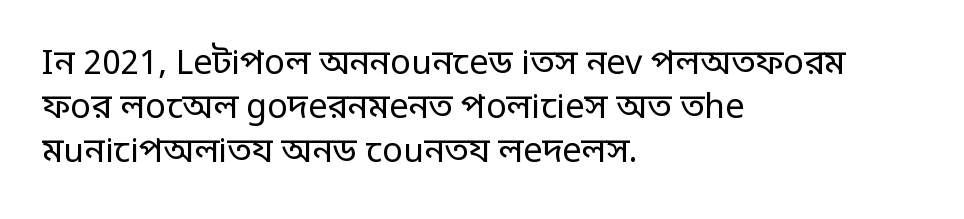
Nobody touched the tracking dial on this one. The vertical gap from one line to the next is medium. In CSS terms this would be text-align: left. Quick note: underline off.
